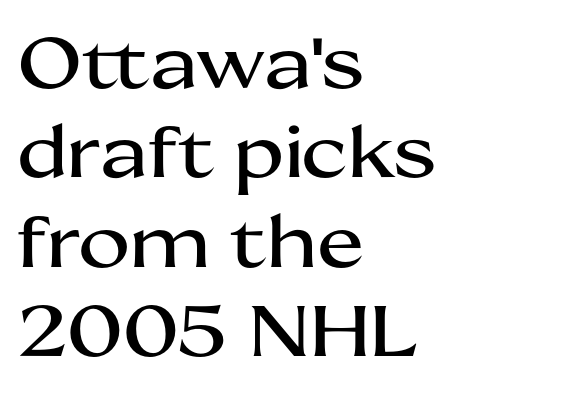
Q: Is the text italic (slanted)? A: No, it is upright.
Q: Is the text underlined? A: No.
Q: How is the paragraph aligned? A: Left-aligned.
Q: Is the spacing between letters normal or unusually wide? A: Normal.
Q: Is the spacing between lines tight, normal or loose? A: Normal.
Q: Width (condensed, normal, or wide)? A: Wide.
Q: Stroke contrast? A: Medium.
Q: x-height? A: Medium.
Q: Monospaced? A: No.
